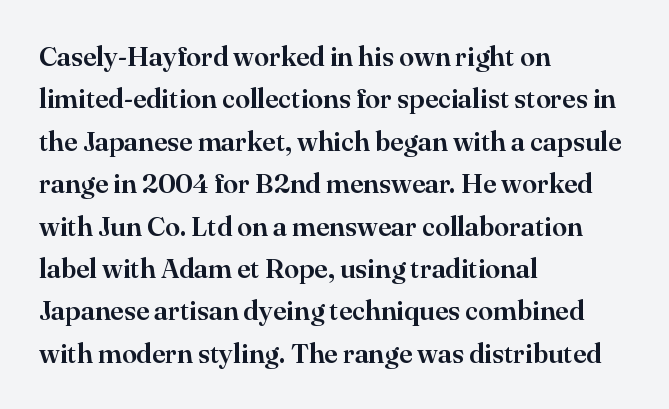
Q: Is the text italic (slanted)? A: No, it is upright.
Q: Is the text underlined? A: No.
Q: How is the paragraph aligned? A: Left-aligned.
Q: Is the spacing between letters normal or unusually wide? A: Normal.
Q: Is the spacing between lines tight, normal or loose? A: Normal.
